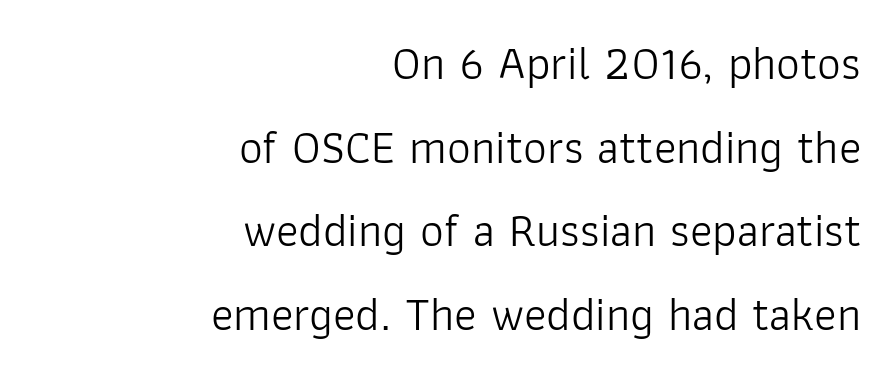
The image shows 47 px light sans-serif type, upright; set right-aligned, line spacing 1.78x, normal letter spacing, not underlined; low stroke contrast and a medium x-height.
